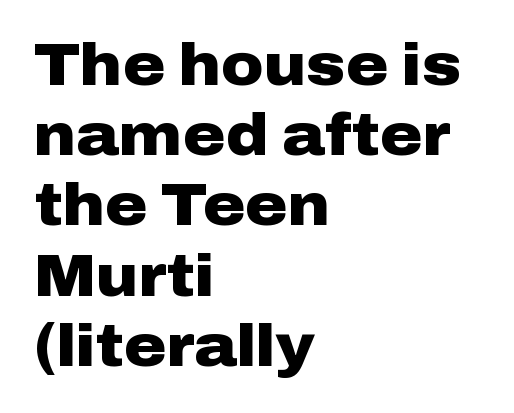
{"serif": "no", "italic": "no", "bold": "yes", "weight": "heavy", "width": "wide", "stroke_contrast": "low", "x_height": "medium", "monospaced": "no", "underline": "no", "align": "left", "line_spacing_ratio": 1.21, "letter_spacing": "normal", "letter_spacing_em": 0.0, "glyph_px": 58}
